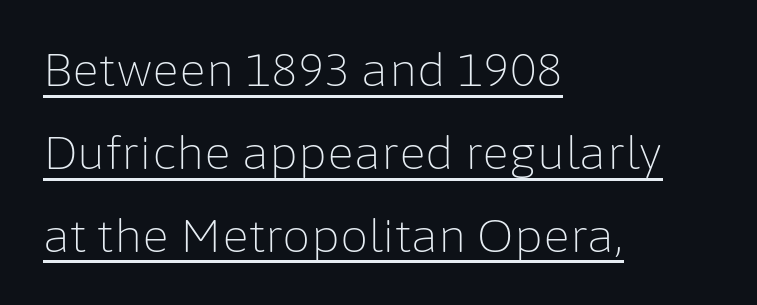
The image shows 45 px light sans-serif type, upright; set left-aligned, line spacing 1.84x, normal letter spacing, underlined; low stroke contrast and a medium x-height.
